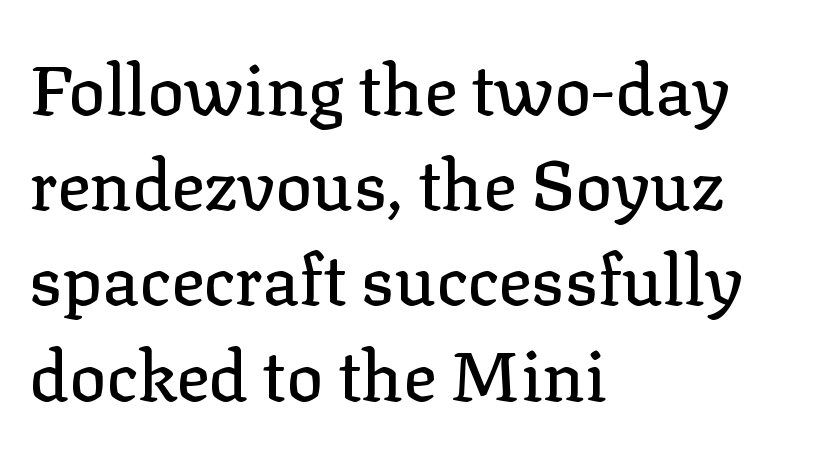
Q: Is the text italic (slanted)? A: No, it is upright.
Q: Is the typeface a serif or a sans-serif typeface? A: Serif.
Q: Is the text underlined? A: No.
Q: How is the paragraph aligned? A: Left-aligned.
Q: Is the spacing between letters normal or unusually wide? A: Normal.
Q: Is the spacing between lines tight, normal or loose? A: Normal.
Q: Width (condensed, normal, or wide)? A: Normal.
Q: Stroke contrast? A: Low.
Q: x-height? A: Medium.
Q: Monospaced? A: No.
